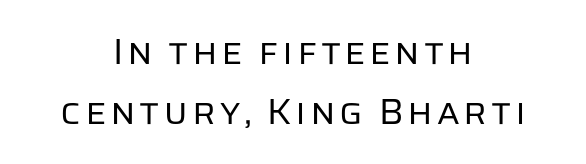
The space directly below the letters is spotless. The rendering uses a moderate line-height, typical for paragraphs. Stroke mass is kept to a normal reading level or below. The type sits square on the baseline with zero lean.
